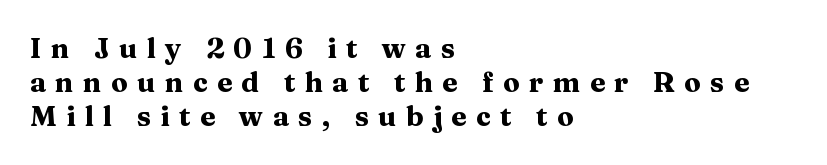
You could only call the tracking loose — the letters float apart. The characters display serif detailing at their extremities. Notice how the passage keeps a crisp vertical edge on the left only. Just letters on the line, the space beneath them empty. Chunky letters — that's bold for sure. Style check: upright.
